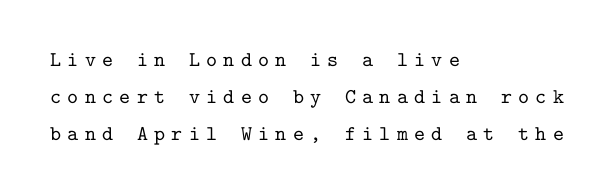
The compositor pushed each line to the left boundary. The baseline area is clear. Between one letter and the next there's a generous, obvious gap. Vertical strokes here are truly vertical.
